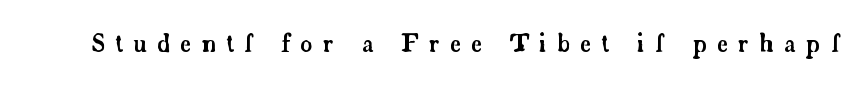
{"italic": "no", "underline": "no", "letter_spacing": "wide", "letter_spacing_em": 0.43, "glyph_px": 24}
